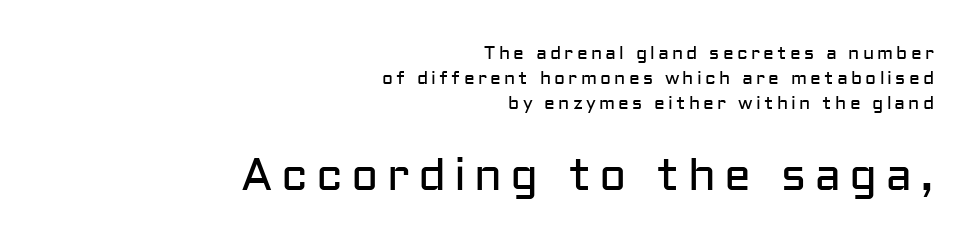
{"serif": "no", "italic": "no", "bold": "no", "weight": "regular", "width": "normal", "stroke_contrast": "low", "x_height": "medium", "monospaced": "no", "underline": "no", "align": "right", "line_spacing": "normal", "line_spacing_ratio": 1.39, "larger_block": "second", "size_ratio": 2.5, "glyph_px": 45}
